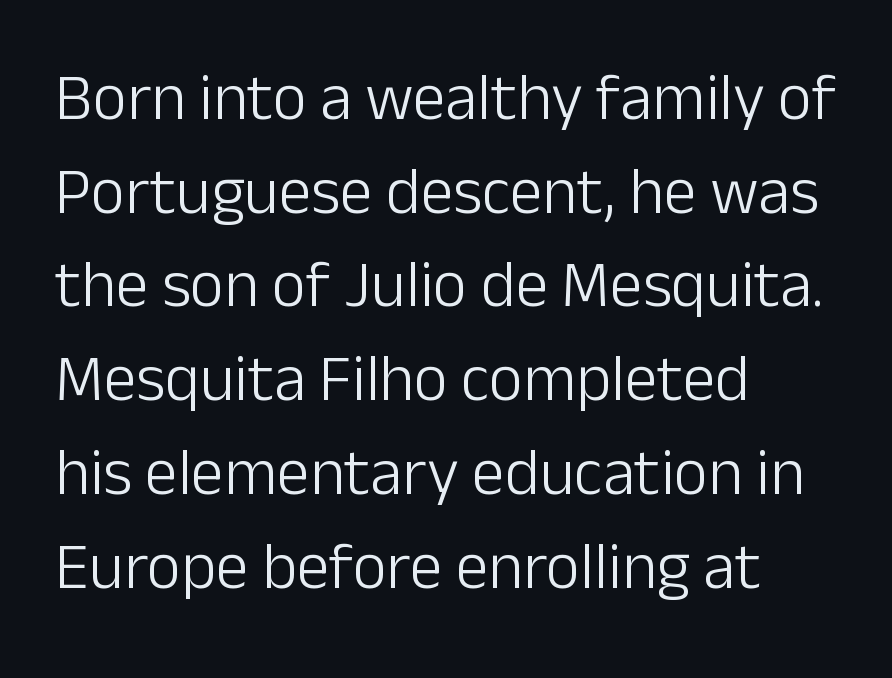
The image shows 66 px light sans-serif type, upright; set left-aligned, normal line spacing (1.42x), normal letter spacing, not underlined; low stroke contrast and a medium x-height.
